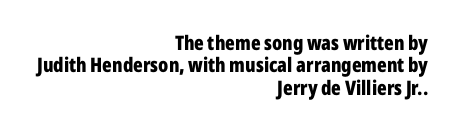
Q: Is the text bold? A: Yes.
Q: Is the text italic (slanted)? A: No, it is upright.
Q: Is the text underlined? A: No.
Q: How is the paragraph aligned? A: Right-aligned.
Q: Is the spacing between letters normal or unusually wide? A: Normal.
Q: Is the spacing between lines tight, normal or loose? A: Tight.
